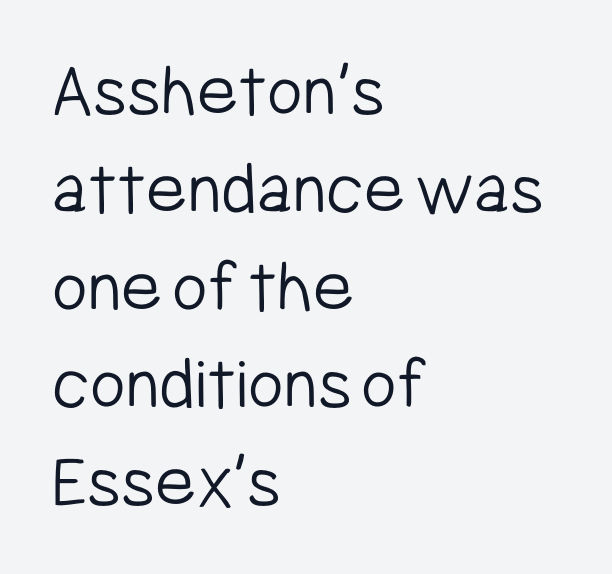
The image shows 77 px light, condensed sans-serif type, upright; set left-aligned, normal line spacing (1.27x), normal letter spacing, not underlined; low stroke contrast and a medium x-height.
